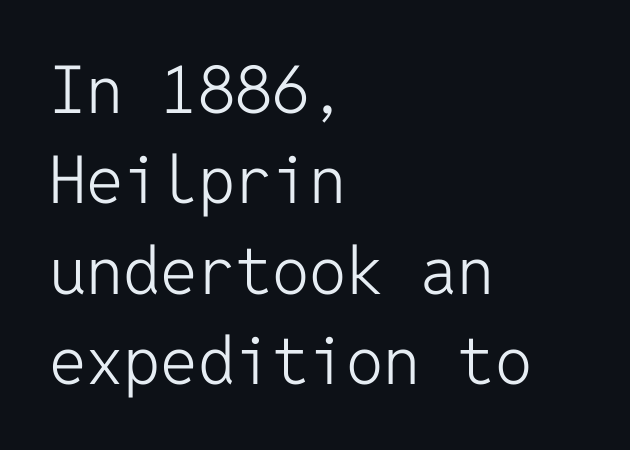
The image shows 66 px light sans-serif type, upright, monospaced; set left-aligned, normal line spacing (1.37x), normal letter spacing, not underlined; low stroke contrast and a medium x-height.
